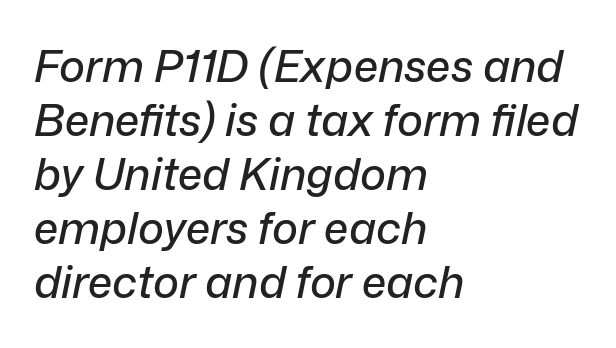
{"italic": "yes", "lean": "right", "slant_degrees": 12, "width": "normal", "stroke_contrast": "low", "x_height": "medium", "monospaced": "no", "underline": "no", "align": "left", "line_spacing_ratio": 1.23, "letter_spacing": "normal", "letter_spacing_em": 0.0, "glyph_px": 44}
